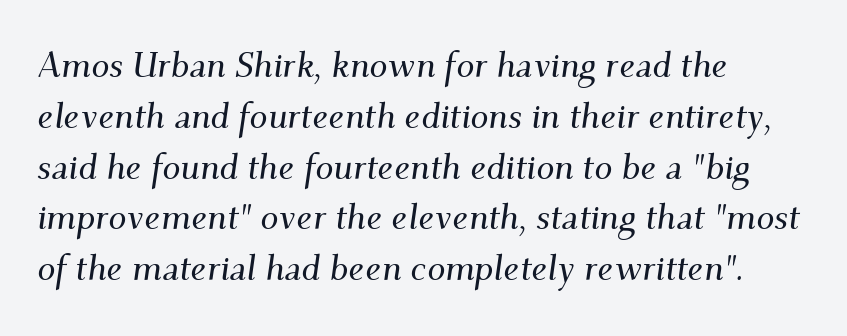
Q: Is the text italic (slanted)? A: Yes, it leans right by about 9 degrees.
Q: Is the typeface a serif or a sans-serif typeface? A: Serif.
Q: Is the text underlined? A: No.
Q: How is the paragraph aligned? A: Left-aligned.
Q: Is the spacing between letters normal or unusually wide? A: Normal.
Q: Is the spacing between lines tight, normal or loose? A: Normal.
Q: Width (condensed, normal, or wide)? A: Normal.
Q: Stroke contrast? A: Medium.
Q: x-height? A: Small.
Q: Monospaced? A: No.
